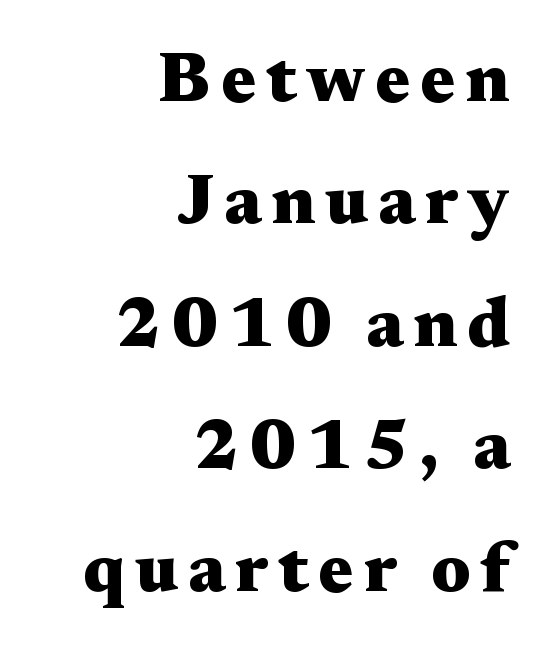
Reading down the block, your eye finds every line finishing at a fixed right position. Look at the bottom of the vertical strokes: they flare into serifs here. Lines of text with bare space underneath. How heavy is the stroke? Heavy — this is a bold. The letters advance in unequal steps, a hallmark of proportional type.
